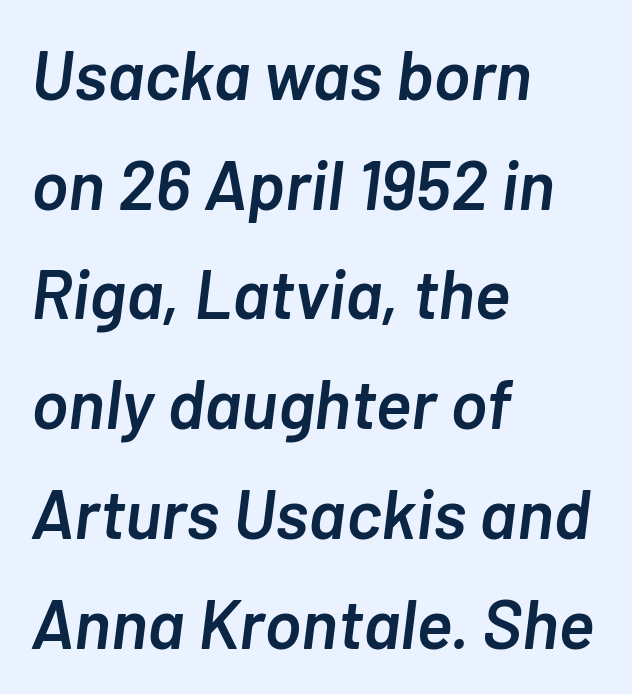
Q: Is the text bold? A: Semi-bold.
Q: Is the text italic (slanted)? A: Yes, it leans right by about 7 degrees.
Q: Is the text underlined? A: No.
Q: How is the paragraph aligned? A: Left-aligned.
Q: Is the spacing between letters normal or unusually wide? A: Normal.
Q: Is the spacing between lines tight, normal or loose? A: Normal.
Q: Width (condensed, normal, or wide)? A: Normal.
Q: Stroke contrast? A: Low.
Q: x-height? A: Medium.
Q: Monospaced? A: No.
